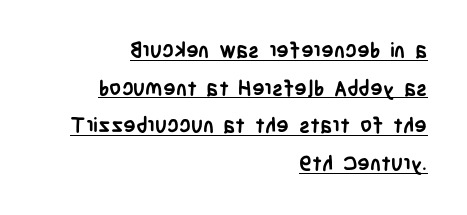
{"italic": "no", "bold": "yes", "underline": "yes", "align": "right", "line_spacing_ratio": 1.79, "letter_spacing": "normal", "letter_spacing_em": 0.0, "glyph_px": 21}
